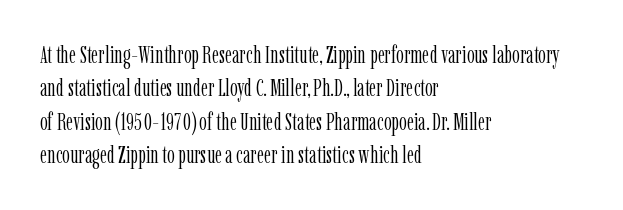
The image shows 24 px text type, upright; set left-aligned, normal line spacing (1.39x), normal letter spacing, not underlined.
